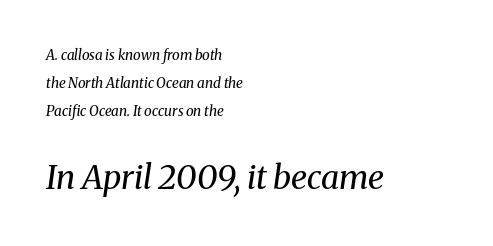
The image shows 33 px regular-weight serif type, italic (leaning right); set left-aligned, loose line spacing (2.0x), normal letter spacing, not underlined; the second (bottom) block is 2.36x larger; medium stroke contrast and a medium x-height.
